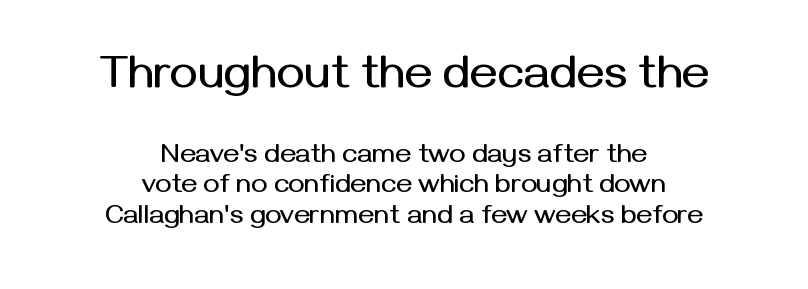
Q: Is the text italic (slanted)? A: No, it is upright.
Q: Is the typeface a serif or a sans-serif typeface? A: Sans-serif.
Q: Is the text underlined? A: No.
Q: How is the paragraph aligned? A: Centered.
Q: Is the spacing between letters normal or unusually wide? A: Normal.
Q: Is the spacing between lines tight, normal or loose? A: Tight.
Q: Which block of text is set in a larger size, the first (top) or the second (bottom)? A: The first (top) one.
Q: Width (condensed, normal, or wide)? A: Normal.
Q: Stroke contrast? A: Medium.
Q: x-height? A: Medium.
Q: Monospaced? A: No.
